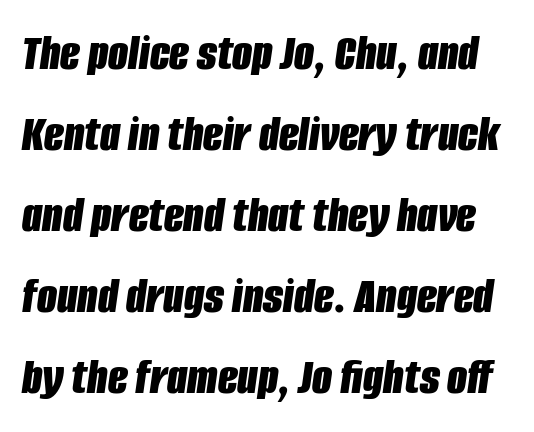
The image shows 52 px bold, condensed type, italic (leaning right); set normal line spacing (1.56x), normal letter spacing, not underlined; low stroke contrast and a large x-height.
